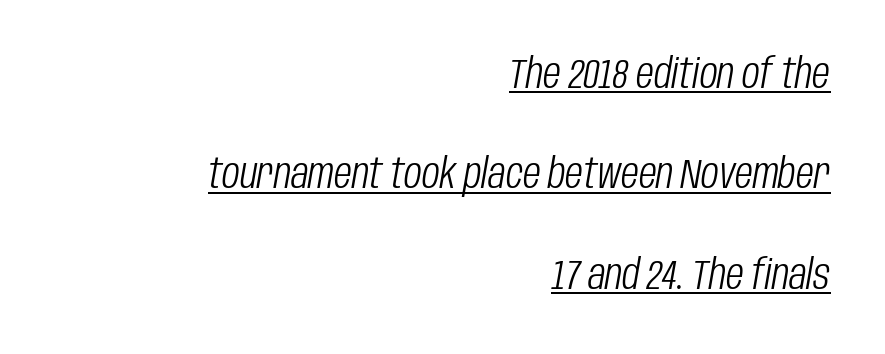
The image shows 41 px light, condensed type, italic (leaning right); set right-aligned, loose line spacing (2.45x), normal letter spacing, underlined; low stroke contrast and a large x-height.
